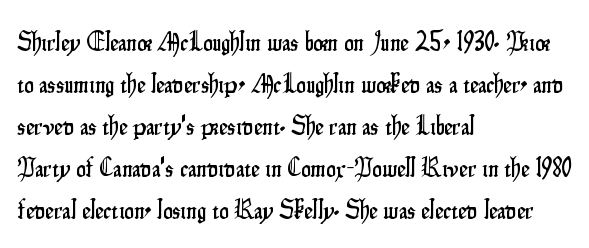
{"italic": "no", "underline": "no", "align": "left", "line_spacing": "normal", "line_spacing_ratio": 1.56, "letter_spacing": "normal", "letter_spacing_em": 0.0, "glyph_px": 27}
